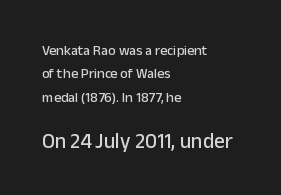
Q: Is the text italic (slanted)? A: No, it is upright.
Q: Is the text underlined? A: No.
Q: How is the paragraph aligned? A: Left-aligned.
Q: Is the spacing between letters normal or unusually wide? A: Normal.
Q: Is the spacing between lines tight, normal or loose? A: Normal.
Q: Which block of text is set in a larger size, the first (top) or the second (bottom)? A: The second (bottom) one.
